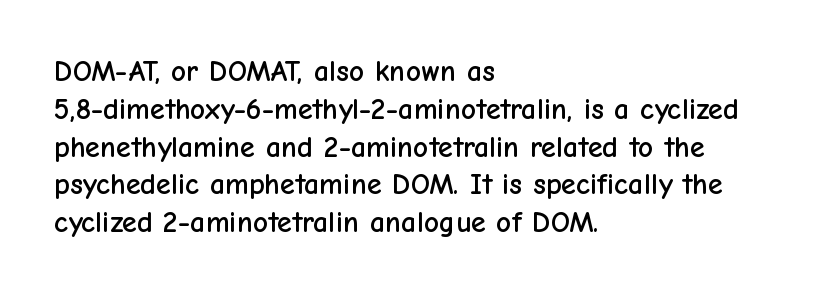
The image shows 30 px sans-serif type, upright; set left-aligned, normal line spacing (1.26x), normal letter spacing, not underlined; low stroke contrast and a medium x-height.
